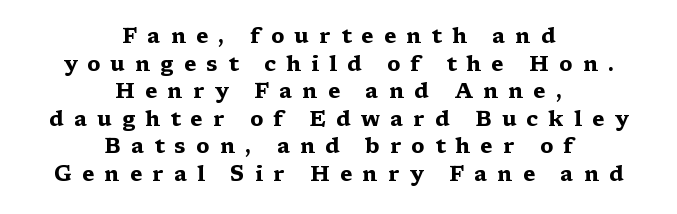
Clear beneath every line of the passage. The passage shown stacks its lines at a standard gap. In terms of weight, the rendering is a true, heavy bold. The passage is arranged like a title page — every line centered. Inter-character spacing is expanded well beyond the font's built-in metrics. These lines were composed using upright roman letters.
